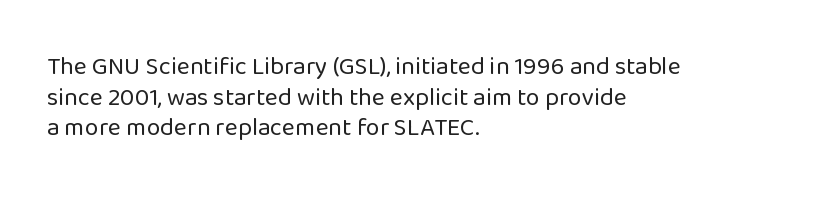
Q: Is the text bold? A: No.
Q: Is the text italic (slanted)? A: No, it is upright.
Q: Is the text underlined? A: No.
Q: How is the paragraph aligned? A: Left-aligned.
Q: Is the spacing between letters normal or unusually wide? A: Normal.
